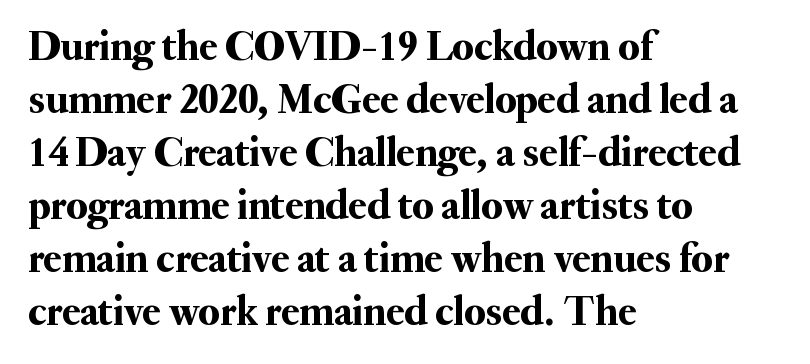
The image shows 42 px serif type, upright; set left-aligned, normal line spacing (1.26x), normal letter spacing, not underlined; medium stroke contrast and a small x-height.
